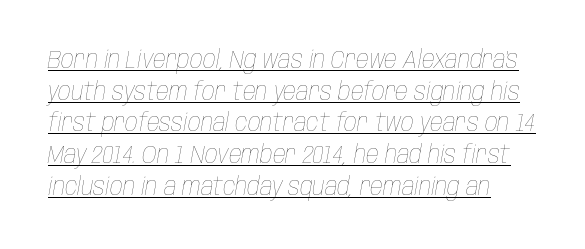
Q: Is the text bold? A: No.
Q: Is the text italic (slanted)? A: Yes, it leans right by about 10 degrees.
Q: Is the text underlined? A: Yes.
Q: Is the spacing between letters normal or unusually wide? A: Normal.
Q: Is the spacing between lines tight, normal or loose? A: Normal.
